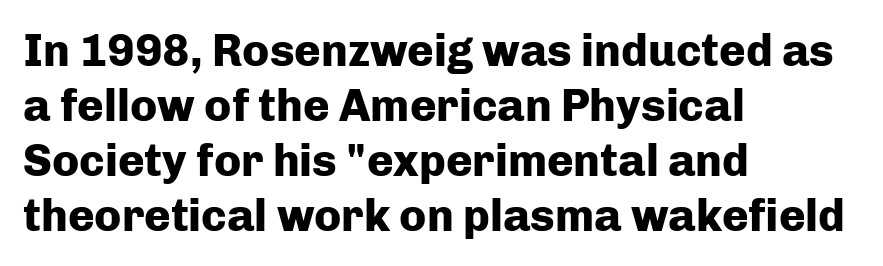
Q: Is the text bold? A: Yes.
Q: Is the text italic (slanted)? A: No, it is upright.
Q: Is the typeface a serif or a sans-serif typeface? A: Sans-serif.
Q: Is the text underlined? A: No.
Q: How is the paragraph aligned? A: Left-aligned.
Q: Is the spacing between letters normal or unusually wide? A: Normal.
Q: Width (condensed, normal, or wide)? A: Normal.
Q: Stroke contrast? A: Low.
Q: x-height? A: Medium.
Q: Monospaced? A: No.
